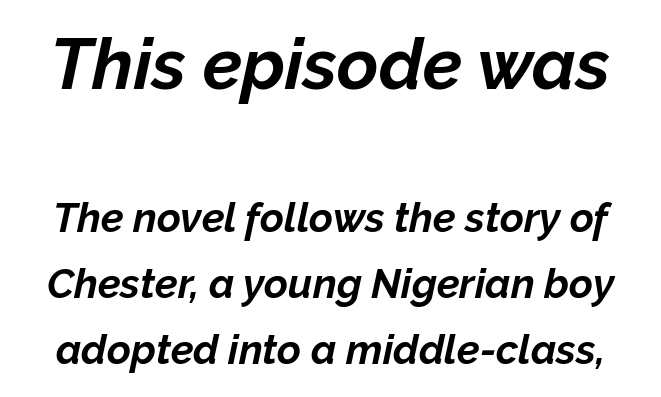
{"italic": "yes", "lean": "right", "slant_degrees": 12, "bold": "yes", "weight": "bold", "width": "normal", "stroke_contrast": "low", "x_height": "medium", "monospaced": "no", "underline": "no", "line_spacing": "normal", "line_spacing_ratio": 1.61, "letter_spacing": "normal", "letter_spacing_em": 0.0, "larger_block": "first", "size_ratio": 1.73, "glyph_px": 71}
